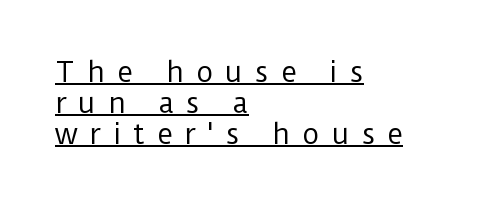
Q: Is the text bold? A: No.
Q: Is the text italic (slanted)? A: No, it is upright.
Q: Is the text underlined? A: Yes.
Q: How is the paragraph aligned? A: Left-aligned.
Q: Is the spacing between letters normal or unusually wide? A: Unusually wide.
Q: Is the spacing between lines tight, normal or loose? A: Tight.
